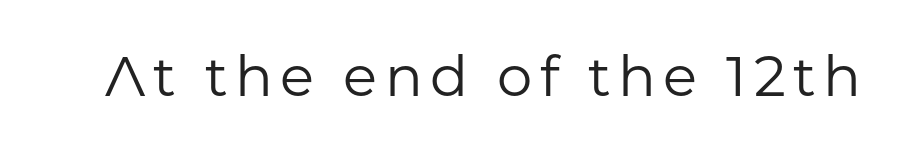
{"serif": "no", "italic": "no", "bold": "no", "weight": "regular", "width": "normal", "stroke_contrast": "low", "x_height": "medium", "monospaced": "no", "underline": "no", "glyph_px": 56}
